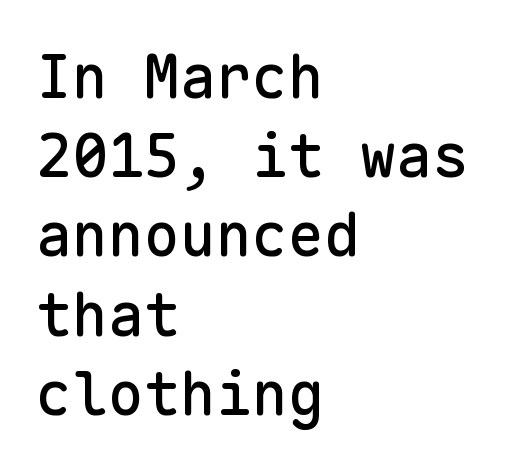
{"serif": "no", "italic": "no", "width": "normal", "stroke_contrast": "low", "x_height": "medium", "monospaced": "yes", "underline": "no", "align": "left", "line_spacing": "normal", "line_spacing_ratio": 1.32, "letter_spacing": "normal", "letter_spacing_em": 0.0, "glyph_px": 60}
